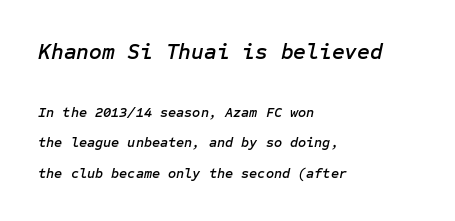
There is no visible air inserted between adjacent glyphs. What's the leading like? Stretched, with rows far apart. Descenders hang freely into open space. These lines were composed using italics. Reading top to bottom, the characters get smaller at the block break. Caption: multi-line text, flush left, ragged right.
